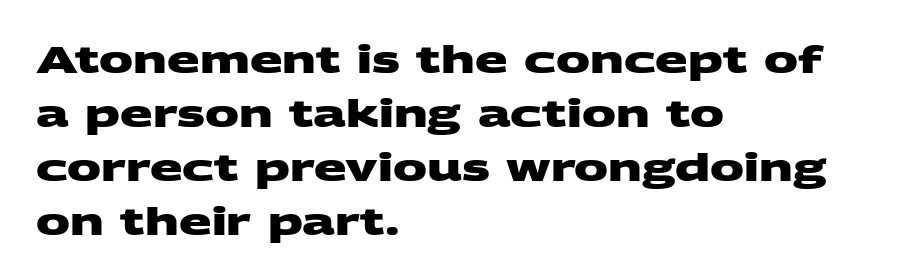
{"serif": "no", "bold": "yes", "weight": "heavy", "width": "wide", "stroke_contrast": "medium", "x_height": "large", "monospaced": "no", "underline": "no", "align": "left", "line_spacing": "normal", "line_spacing_ratio": 1.42, "letter_spacing": "normal", "letter_spacing_em": 0.0, "glyph_px": 38}
